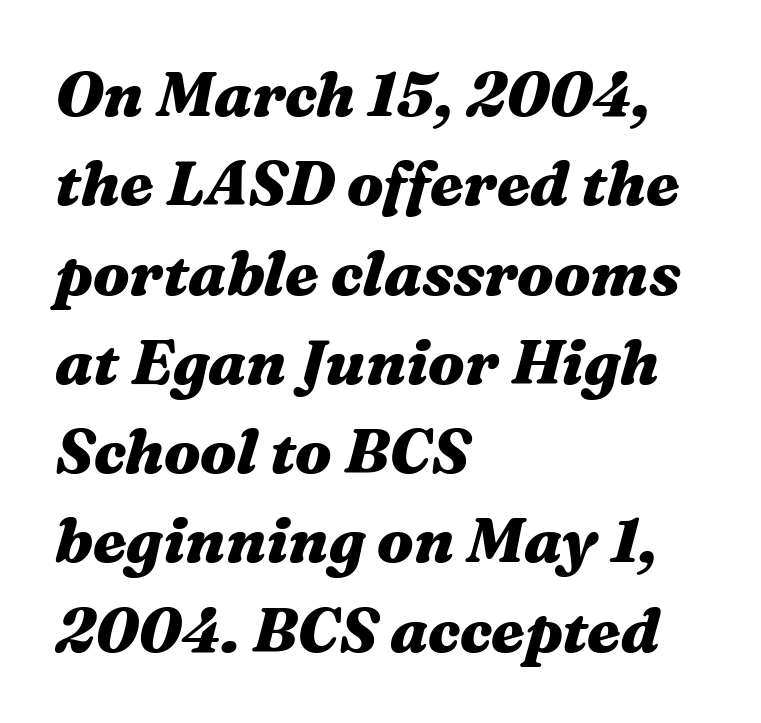
The image shows 62 px heavy, wide type, italic (leaning right); set left-aligned, normal line spacing (1.44x), normal letter spacing, not underlined; medium stroke contrast and a medium x-height.
